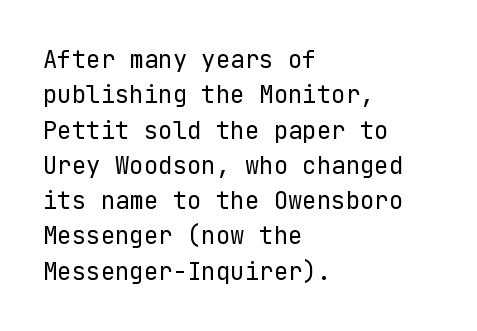
Q: Is the text bold? A: No.
Q: Is the text italic (slanted)? A: No, it is upright.
Q: Is the text underlined? A: No.
Q: How is the paragraph aligned? A: Left-aligned.
Q: Is the spacing between letters normal or unusually wide? A: Normal.
Q: Is the spacing between lines tight, normal or loose? A: Normal.
